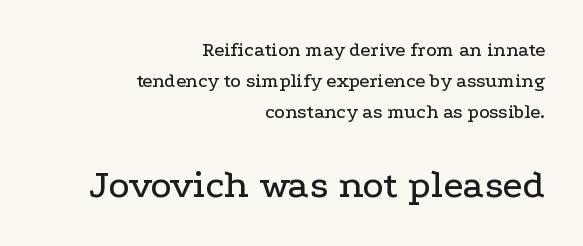
Nope, not italic — everything's standing straight. The text block is weighted toward the right margin, trailing off unevenly leftward. The letters in the lower block stand taller than those in the block above. The rows are spaced the way most documents space them. Check where the strokes stop: tiny serifs finish them off.
